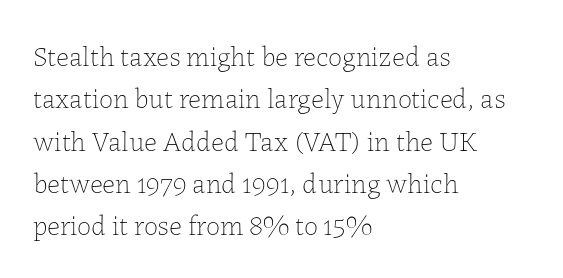
{"italic": "no", "bold": "no", "weight": "thin", "width": "normal", "stroke_contrast": "low", "x_height": "medium", "monospaced": "no", "underline": "no", "align": "left", "line_spacing": "normal", "line_spacing_ratio": 1.51, "letter_spacing": "normal", "letter_spacing_em": 0.0, "glyph_px": 28}
